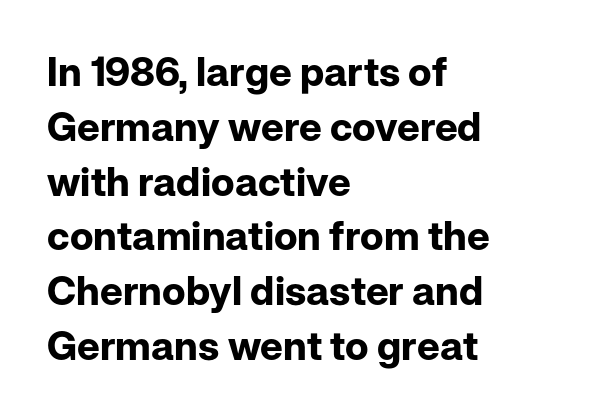
{"serif": "no", "italic": "no", "bold": "yes", "weight": "bold", "width": "normal", "stroke_contrast": "low", "x_height": "medium", "monospaced": "no", "underline": "no", "align": "left", "line_spacing": "normal", "line_spacing_ratio": 1.37, "letter_spacing": "normal", "letter_spacing_em": 0.0, "glyph_px": 40}
